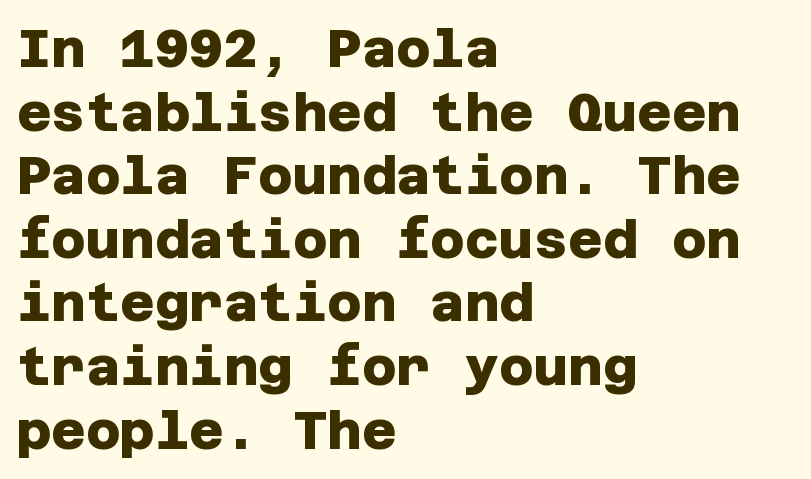
The image shows 53 px heavy sans-serif type; set left-aligned, line spacing 1.2x, normal letter spacing, not underlined; low stroke contrast and a large x-height.
